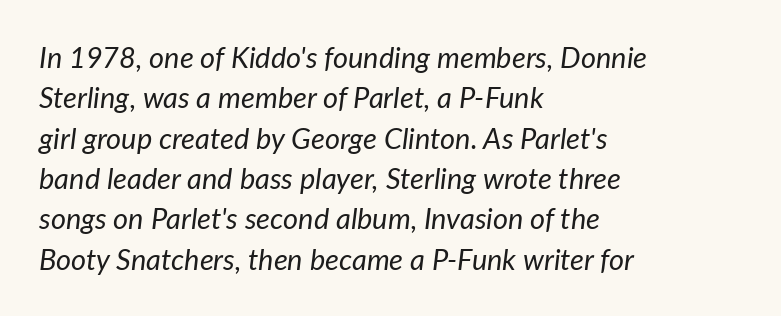
Q: Is the text bold? A: No.
Q: Is the text italic (slanted)? A: Yes, it leans right by about 7 degrees.
Q: Is the text underlined? A: No.
Q: How is the paragraph aligned? A: Left-aligned.
Q: Is the spacing between letters normal or unusually wide? A: Normal.
Q: Is the spacing between lines tight, normal or loose? A: Normal.
Q: Width (condensed, normal, or wide)? A: Normal.
Q: Stroke contrast? A: Low.
Q: x-height? A: Medium.
Q: Monospaced? A: No.
